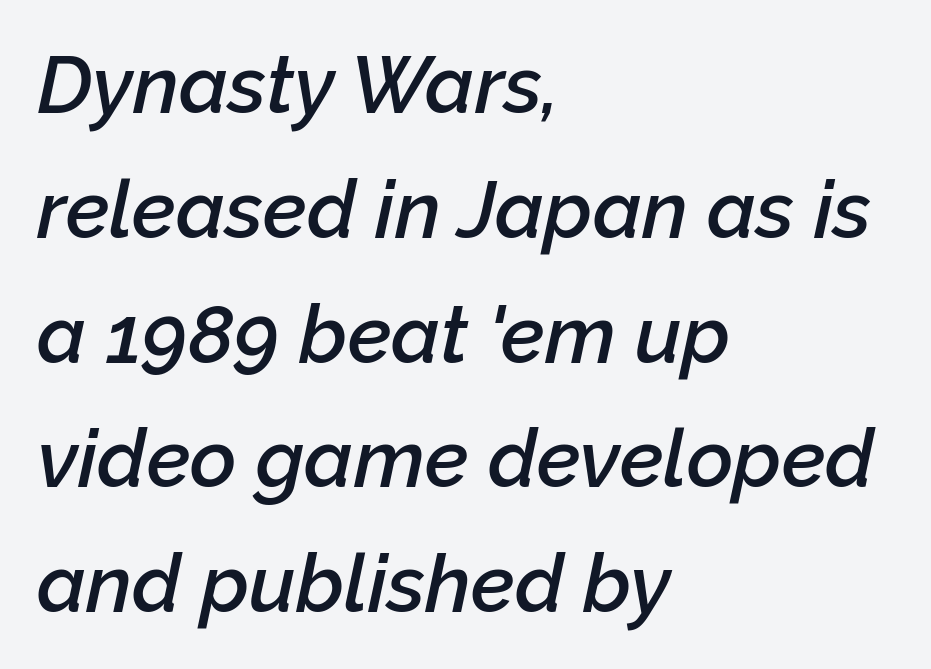
The strokes are fattened partway — semibold, not bold. Summary of vertical rhythm: regular, with standard interline spacing. Only glyphs here, with clear space below each row. The whole block is typeset with a tilt. Nobody touched the tracking dial on this one. Here the designer chose a conventional face with non-uniform glyph widths.
